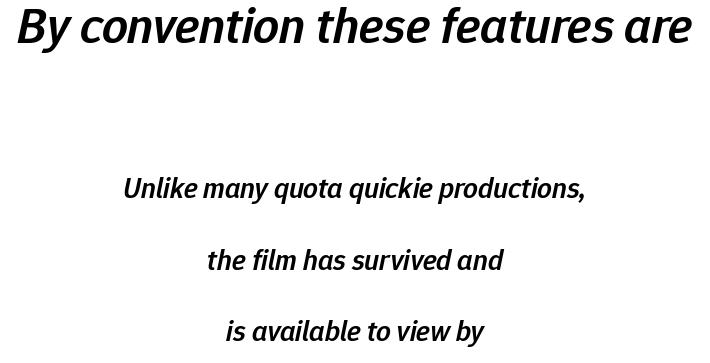
The image shows 51 px semibold type, italic (leaning right); set centered, loose line spacing (2.46x), normal letter spacing, not underlined; the first (top) block is 1.76x larger; low stroke contrast and a medium x-height.
